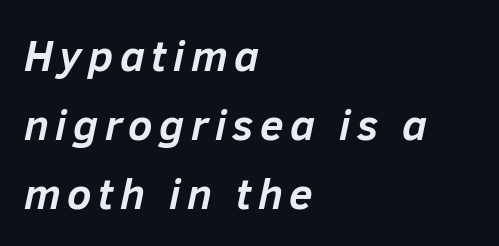
Q: Is the text bold? A: Yes.
Q: Is the text italic (slanted)? A: Yes, it leans right by about 12 degrees.
Q: Is the text underlined? A: No.
Q: How is the paragraph aligned? A: Left-aligned.
Q: Is the spacing between lines tight, normal or loose? A: Normal.
Q: Width (condensed, normal, or wide)? A: Normal.
Q: Stroke contrast? A: Low.
Q: x-height? A: Medium.
Q: Monospaced? A: No.
